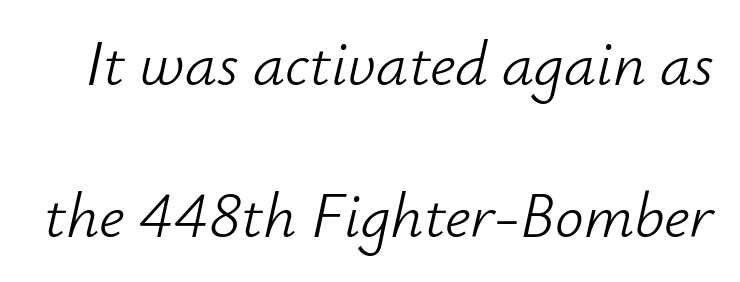
{"italic": "yes", "lean": "right", "slant_degrees": 12, "bold": "no", "weight": "light", "width": "normal", "stroke_contrast": "low", "x_height": "small", "monospaced": "no", "underline": "no", "line_spacing": "loose", "line_spacing_ratio": 2.37, "letter_spacing": "normal", "letter_spacing_em": 0.0, "glyph_px": 64}
